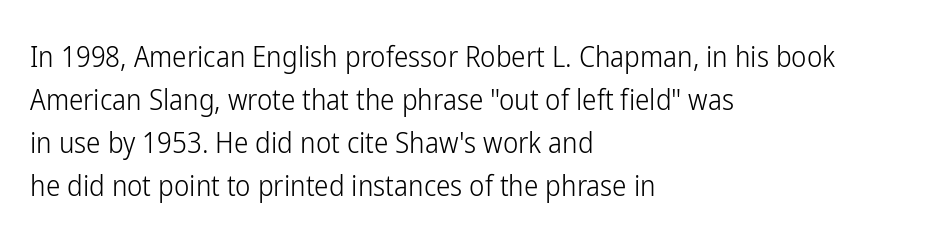
Rendered with straight, roman letterforms. The gaps between neighbouring characters are ordinary and unremarkable. Vertical stems look standard width or narrower in stroke. The zone under the glyphs is completely vacant. You can tell from the bare stems that sans-serif type was used. A classic flush-left, rag-right setting is used for this passage.
